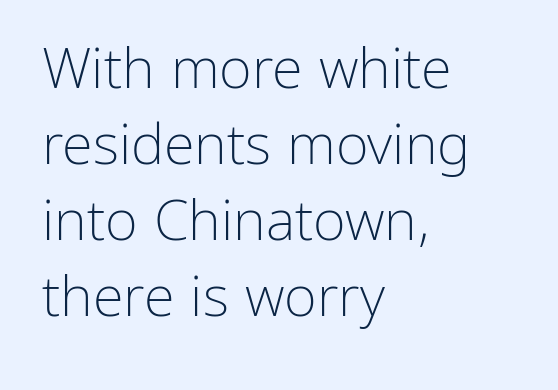
The image shows 56 px light sans-serif type, upright; set left-aligned, normal line spacing (1.36x), normal letter spacing, not underlined; low stroke contrast and a medium x-height.
